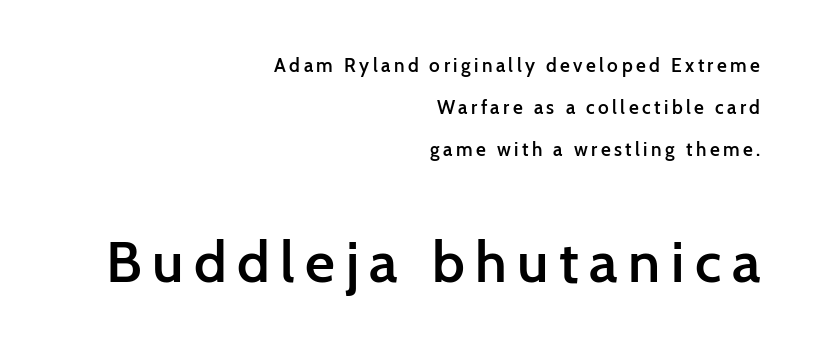
Q: Is the text bold? A: Semi-bold.
Q: Is the text italic (slanted)? A: No, it is upright.
Q: Is the typeface a serif or a sans-serif typeface? A: Sans-serif.
Q: Is the text underlined? A: No.
Q: How is the paragraph aligned? A: Right-aligned.
Q: Is the spacing between lines tight, normal or loose? A: Loose.
Q: Which block of text is set in a larger size, the first (top) or the second (bottom)? A: The second (bottom) one.
Q: Width (condensed, normal, or wide)? A: Normal.
Q: Stroke contrast? A: Low.
Q: x-height? A: Medium.
Q: Monospaced? A: No.
